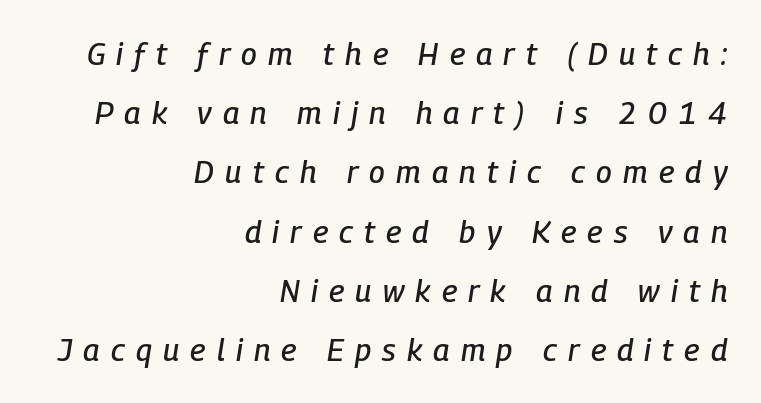
The image shows 31 px condensed type, italic (leaning right); set right-aligned, loose line spacing (1.91x), unusually wide letter spacing (+0.36 em), not underlined; low stroke contrast and a medium x-height.
